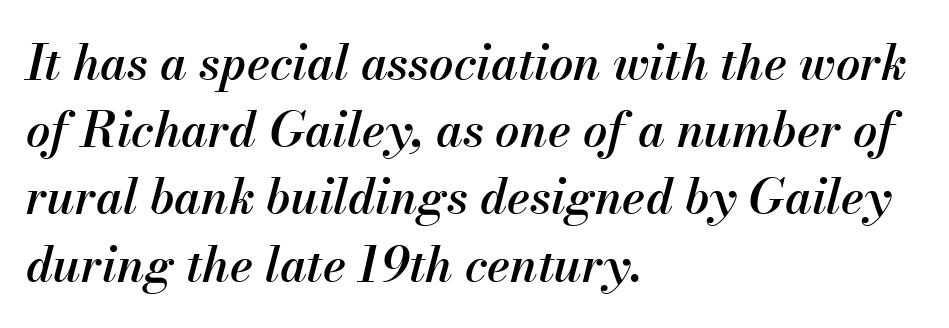
The rows are spaced the way most documents space them. As a designer I'd log this as weight 600, semibold. A classic flush-left, rag-right setting is used for this passage. The type is set solid horizontally, with unmodified tracking. Proportional: the letters do not fall into vertical columns.
